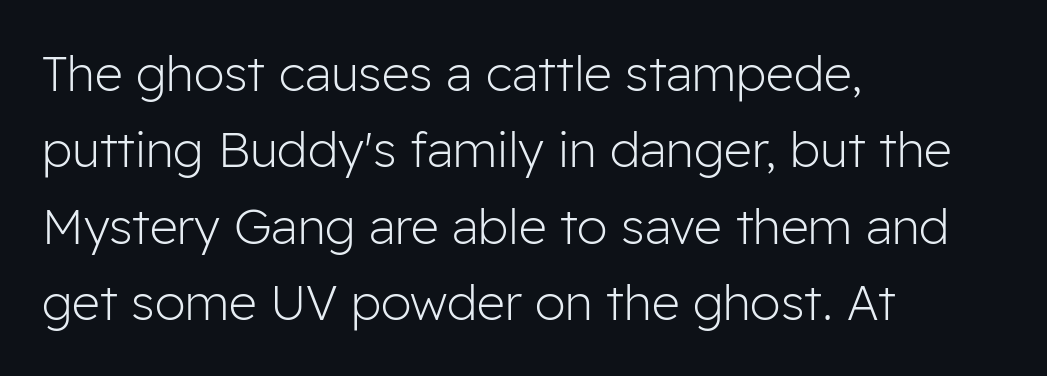
Left-aligned paragraph, ragged on the right. Check where the strokes stop: nothing finishes them off — pure sans. The face used here is proportionally spaced, like ordinary book or web type. Unmarked baselines from the first word to the last. The weight would be labelled regular, book, light, or lighter still. Italic: no, the glyphs are upright roman.
